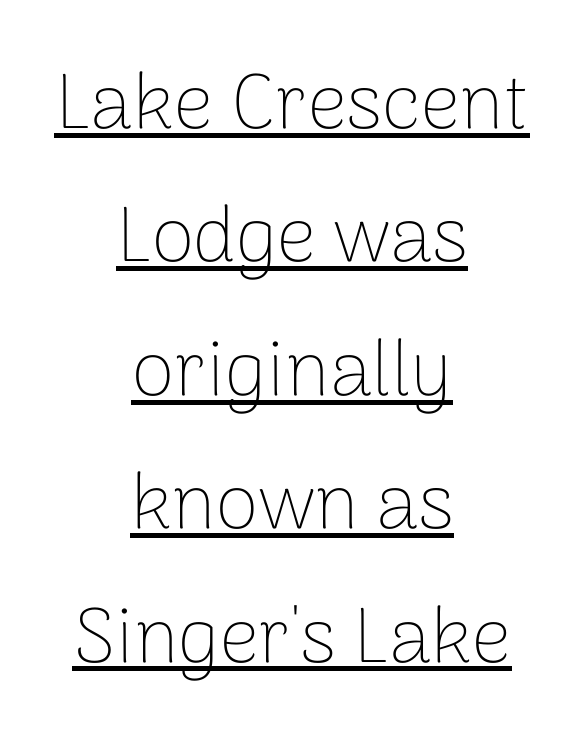
You can see a thin bar hugging the bottom of the glyphs. The letters advance in unequal steps, a hallmark of proportional type. In CSS terms this would be text-align: center. The text was rendered using a sans face with plain stroke endings. Does extra space separate the letters? No, they use regular spacing. You can tell it's not italic because the verticals are truly vertical.
